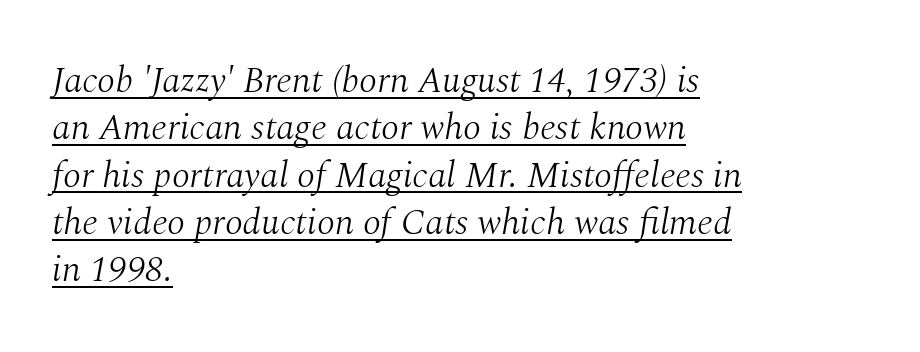
{"serif": "yes", "italic": "yes", "lean": "right", "slant_degrees": 10, "bold": "no", "weight": "light", "width": "normal", "stroke_contrast": "medium", "x_height": "medium", "monospaced": "no", "underline": "yes", "align": "left", "line_spacing": "normal", "line_spacing_ratio": 1.28, "letter_spacing": "normal", "letter_spacing_em": 0.0, "glyph_px": 37}
